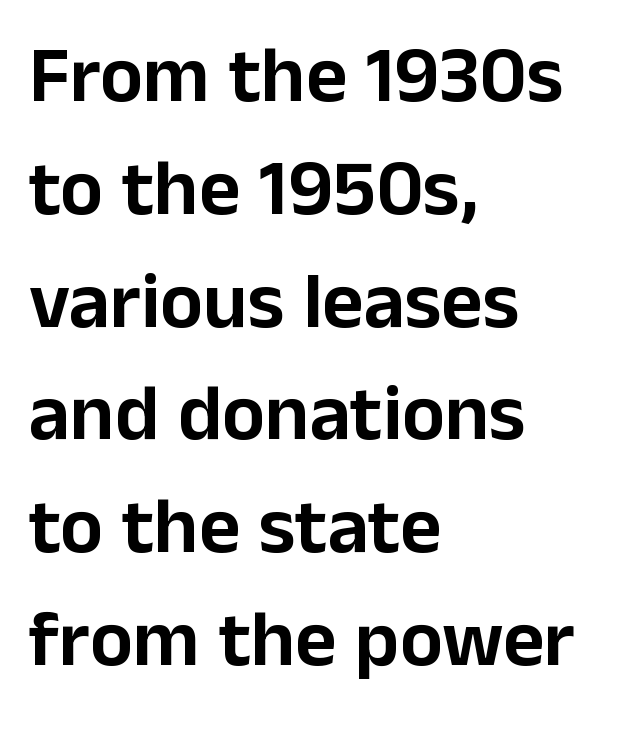
The image shows 80 px sans-serif type, upright; set left-aligned, normal line spacing (1.41x), normal letter spacing, not underlined; low stroke contrast and a medium x-height.
